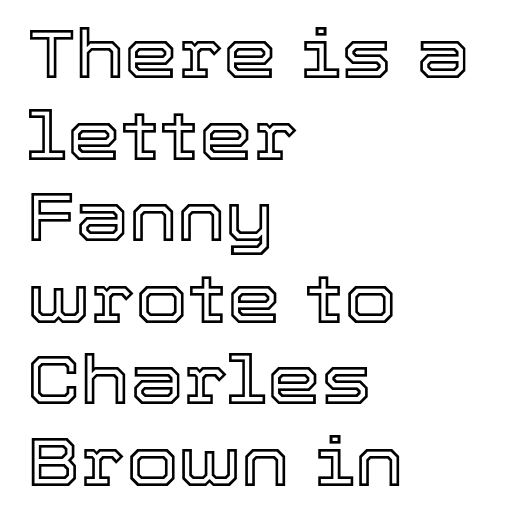
A student would call this left alignment; a typographer would say flush left, rag right. A typesetter would call this proportional, since set widths differ per character. Anything drawn beneath the words? Only blank space. Ascenders rise straight up at ninety degrees. The type is set solid horizontally, with unmodified tracking.
